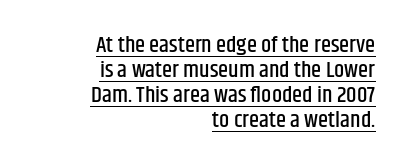
{"italic": "no", "underline": "yes", "align": "right", "line_spacing": "tight", "line_spacing_ratio": 1.08, "letter_spacing": "normal", "letter_spacing_em": 0.0, "glyph_px": 23}
